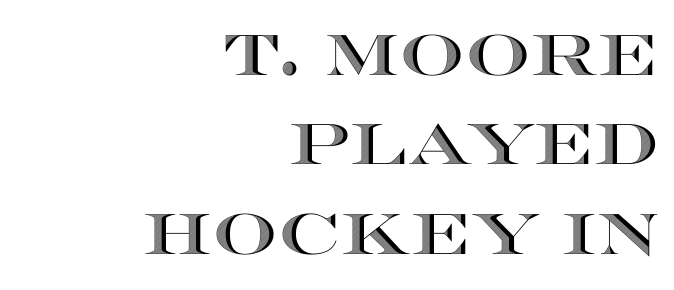
Interline gaps are of average width in this sample. If you drew a ruler down the right edge, every line would touch it. A roman cut, with each character standing at attention. The face used here is rendered with its standard letterfit.
